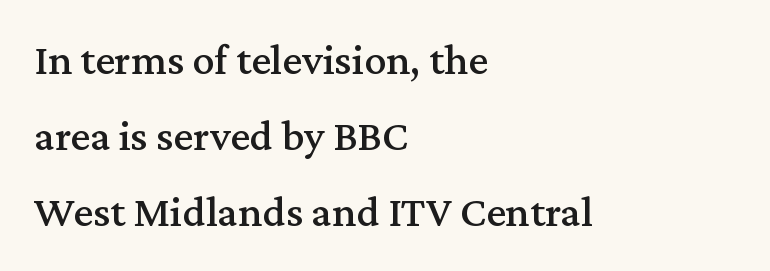
The passage is arranged the way most books set body copy — flush left. These lines are composed in type with serifs. This sample uses plain, unmodified letter spacing. It's the straight-up-and-down kind of type. Looks like regular typesetting: each glyph gets only the width it needs. Glance below the letters and you will spot only blank space.
